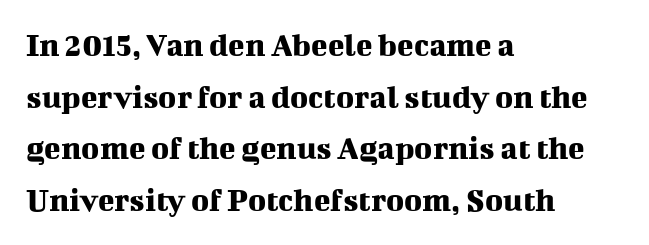
Q: Is the text italic (slanted)? A: No, it is upright.
Q: Is the typeface a serif or a sans-serif typeface? A: Serif.
Q: Is the text underlined? A: No.
Q: How is the paragraph aligned? A: Left-aligned.
Q: Is the spacing between letters normal or unusually wide? A: Normal.
Q: Is the spacing between lines tight, normal or loose? A: Normal.
Q: Width (condensed, normal, or wide)? A: Normal.
Q: Stroke contrast? A: Medium.
Q: x-height? A: Medium.
Q: Monospaced? A: No.
